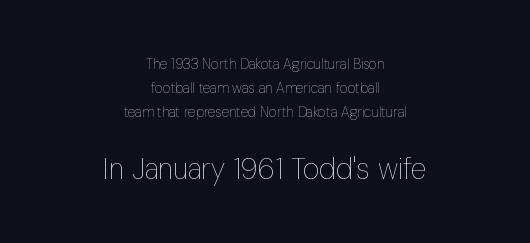
{"italic": "no", "bold": "no", "weight": "thin", "width": "condensed", "stroke_contrast": "low", "x_height": "medium", "monospaced": "no", "underline": "no", "align": "center", "line_spacing": "normal", "line_spacing_ratio": 1.7, "letter_spacing": "normal", "letter_spacing_em": 0.0, "larger_block": "second", "size_ratio": 2.07, "glyph_px": 29}
